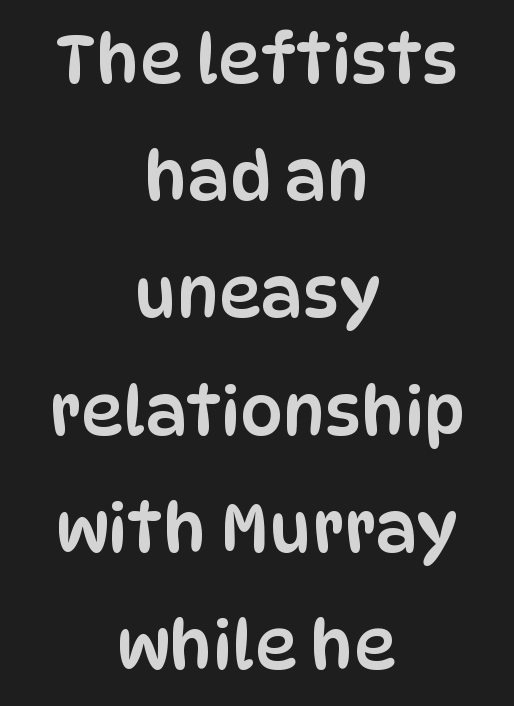
The rendering uses natural spacing where letterforms have individual widths. Spacing between characters is what you'd get straight out of the box. Clear beneath every line of the passage. The lettering holds an erect, upright posture throughout.
